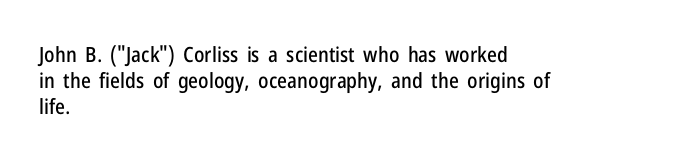
A typesetter would call this leading conventional body-copy spacing. Upright lettering throughout. This rendering uses left alignment, leaving the right contour irregular. The letterforms sit shoulder to shoulder at normal distance. Decoration check: the copy has no underline.
